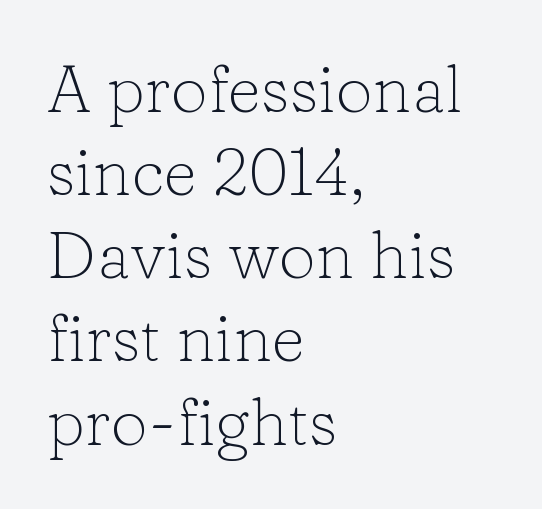
The font's upright variant was chosen for this text. Default kerning and tracking; the words read as compact shapes. Only glyphs here, with clear space below each row. No chunkiness to these letters — they're not bold.
